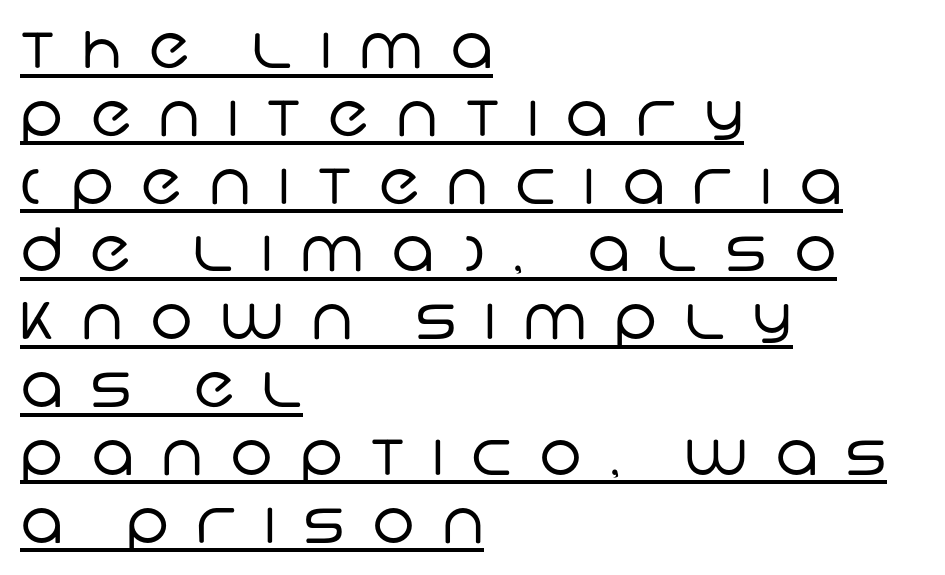
{"serif": "no", "bold": "no", "weight": "regular", "width": "normal", "stroke_contrast": "low", "x_height": "large", "monospaced": "no", "underline": "yes", "align": "left", "line_spacing": "tight", "line_spacing_ratio": 1.13, "letter_spacing": "wide", "letter_spacing_em": 0.45, "glyph_px": 60}
